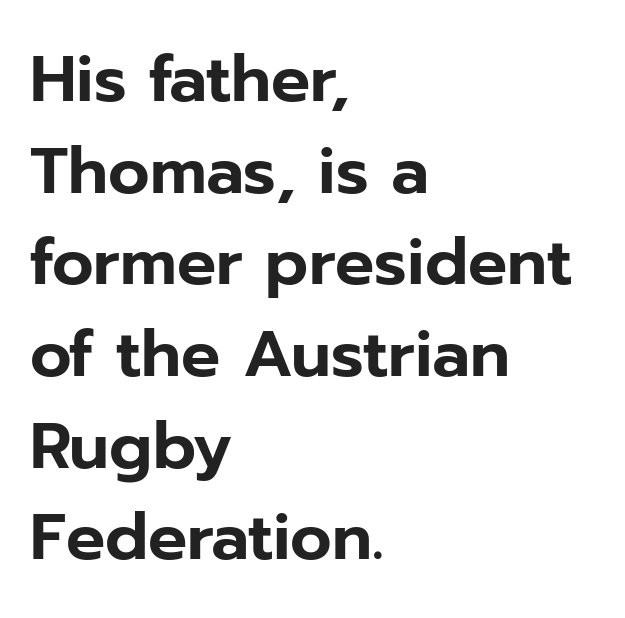
The image shows 65 px sans-serif type, upright; set left-aligned, normal line spacing (1.41x), normal letter spacing, not underlined; low stroke contrast and a medium x-height.
